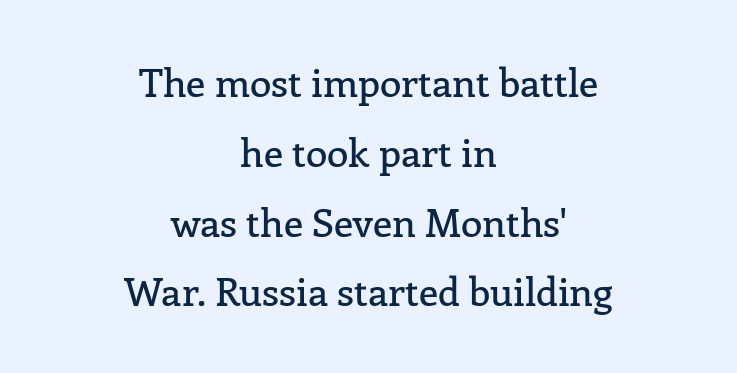
The image shows 39 px serif type, upright; set centered, line spacing 1.79x, normal letter spacing, not underlined; low stroke contrast and a medium x-height.
